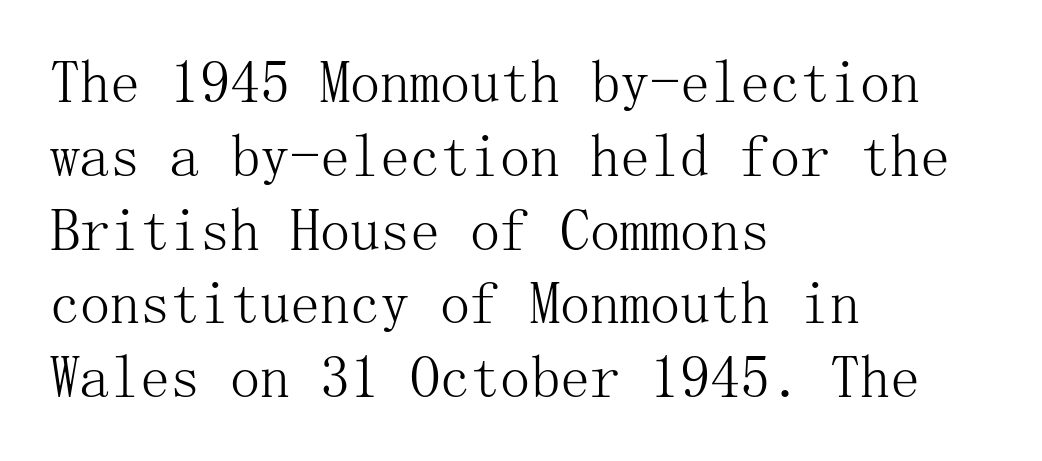
Q: Is the text bold? A: No.
Q: Is the text italic (slanted)? A: No, it is upright.
Q: Is the typeface a serif or a sans-serif typeface? A: Serif.
Q: Is the text underlined? A: No.
Q: How is the paragraph aligned? A: Left-aligned.
Q: Is the spacing between letters normal or unusually wide? A: Normal.
Q: Width (condensed, normal, or wide)? A: Normal.
Q: Stroke contrast? A: Medium.
Q: x-height? A: Medium.
